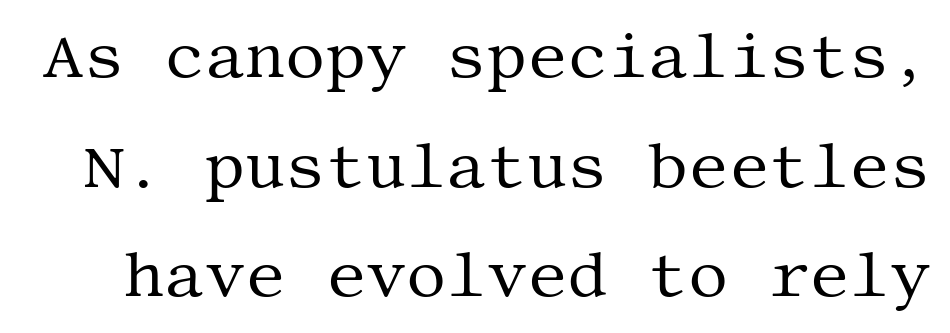
{"serif": "yes", "italic": "no", "bold": "no", "weight": "regular", "width": "normal", "stroke_contrast": "medium", "x_height": "large", "underline": "no", "line_spacing_ratio": 1.74, "letter_spacing": "normal", "letter_spacing_em": 0.0, "glyph_px": 63}
